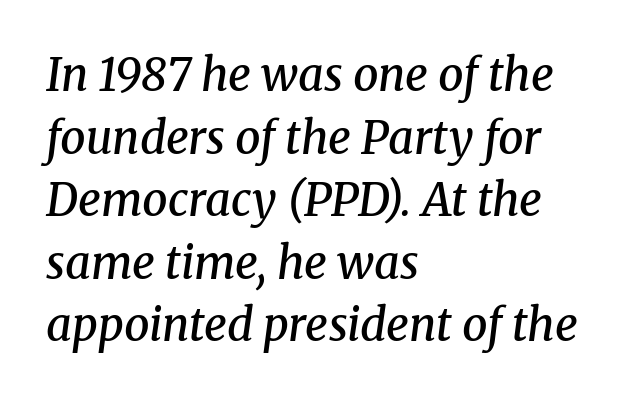
I'd describe the lettering as semibold — firm but not a full bold. Check under the words: just untouched page. The block of text has a typical density, with ordinary space between rows. The face used here is proportionally spaced, like ordinary book or web type. Small tapered or slab feet sit at the stroke ends, so this counts as serif. Here the glyphs are tracked normally, forming tight word shapes.
